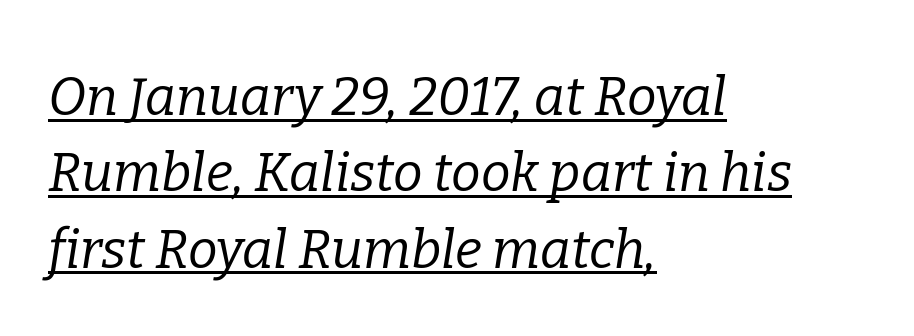
Q: Is the text bold? A: No.
Q: Is the text italic (slanted)? A: Yes, it leans right by about 9 degrees.
Q: Is the typeface a serif or a sans-serif typeface? A: Serif.
Q: Is the text underlined? A: Yes.
Q: How is the paragraph aligned? A: Left-aligned.
Q: Is the spacing between letters normal or unusually wide? A: Normal.
Q: Is the spacing between lines tight, normal or loose? A: Normal.
Q: Width (condensed, normal, or wide)? A: Normal.
Q: Stroke contrast? A: Low.
Q: x-height? A: Medium.
Q: Monospaced? A: No.
